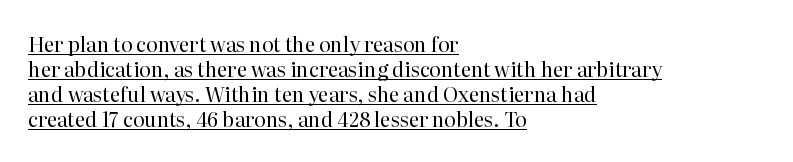
{"italic": "no", "bold": "no", "underline": "yes", "align": "left", "line_spacing": "normal", "line_spacing_ratio": 1.25, "letter_spacing": "normal", "letter_spacing_em": 0.0, "glyph_px": 20}
